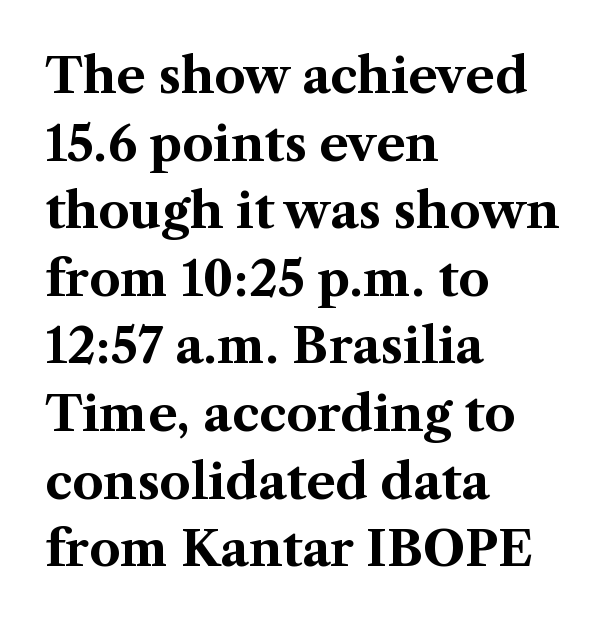
The axis of the letterforms is exactly vertical. What's the leading like? Ordinary, nothing unusual. The lines are quadded left. You could not count columns in this text — the font is proportionally spaced.
